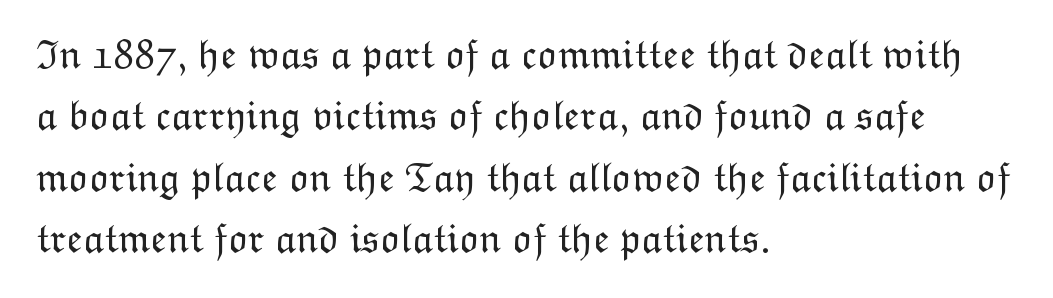
Q: Is the text bold? A: No.
Q: Is the text italic (slanted)? A: No, it is upright.
Q: Is the text underlined? A: No.
Q: How is the paragraph aligned? A: Left-aligned.
Q: Is the spacing between letters normal or unusually wide? A: Normal.
Q: Is the spacing between lines tight, normal or loose? A: Normal.
Q: Width (condensed, normal, or wide)? A: Normal.
Q: Stroke contrast? A: Low.
Q: x-height? A: Medium.
Q: Monospaced? A: No.
